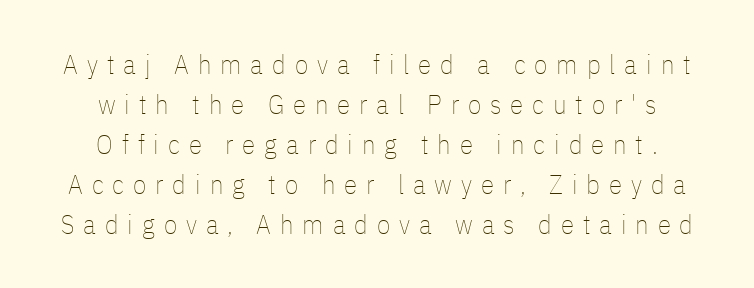
Posture: straight, roman, zero tilt. The setting favours the middle, as headings and verse often do. Students, note that the glyphs here are deliberately spaced far apart. A typesetter would call this leading conventional body-copy spacing.
